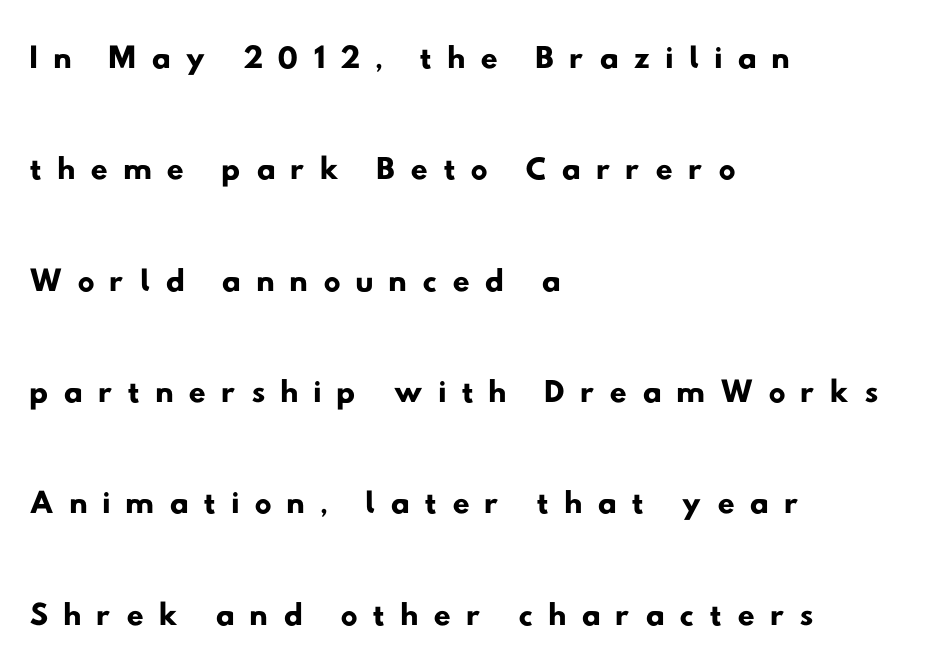
The image shows 48 px wide sans-serif type; set left-aligned, loose line spacing (2.32x), unusually wide letter spacing (+0.3 em), not underlined; low stroke contrast and a small x-height.
